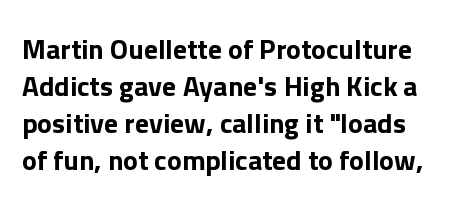
A typesetter would call this proportional, since set widths differ per character. Posture: vertical. Check where the strokes stop: nothing finishes them off — pure sans. The tracking reads as untouched default to a designer's eye. The space between consecutive lines is moderate.
